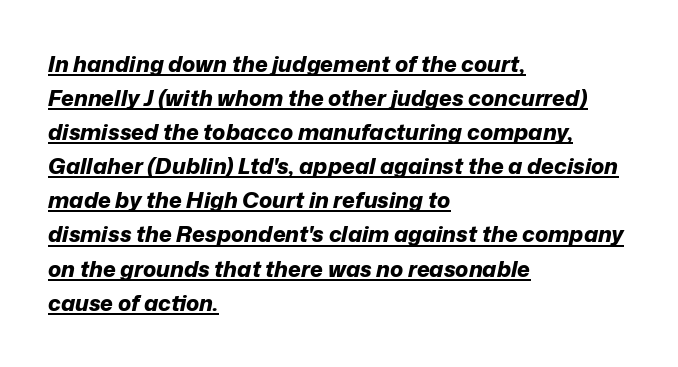
Q: Is the text bold? A: Yes.
Q: Is the text italic (slanted)? A: Yes, it leans right by about 12 degrees.
Q: Is the text underlined? A: Yes.
Q: How is the paragraph aligned? A: Left-aligned.
Q: Is the spacing between letters normal or unusually wide? A: Normal.
Q: Is the spacing between lines tight, normal or loose? A: Normal.
